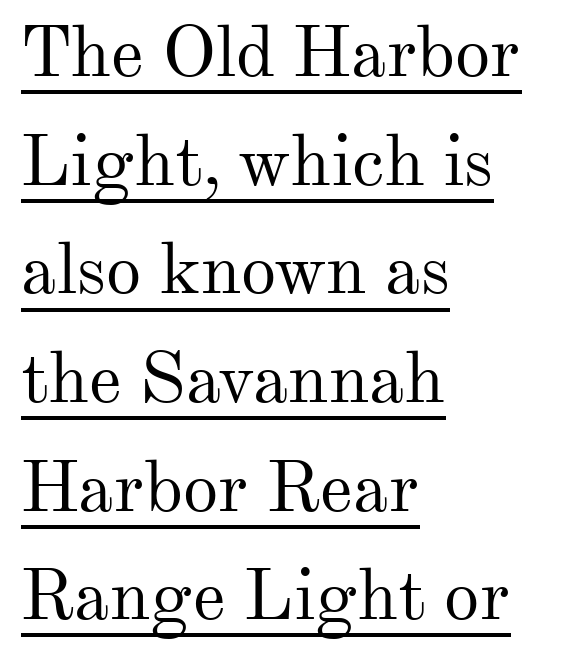
{"serif": "yes", "italic": "no", "bold": "no", "weight": "regular", "width": "normal", "stroke_contrast": "medium", "x_height": "small", "monospaced": "no", "underline": "yes", "align": "left", "line_spacing": "normal", "line_spacing_ratio": 1.53, "letter_spacing": "normal", "letter_spacing_em": 0.0, "glyph_px": 71}
